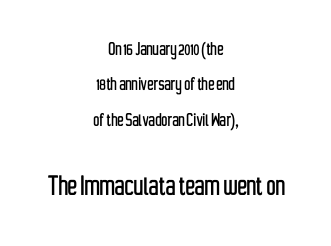
Q: Is the text italic (slanted)? A: No, it is upright.
Q: Is the typeface a serif or a sans-serif typeface? A: Sans-serif.
Q: Is the text underlined? A: No.
Q: How is the paragraph aligned? A: Centered.
Q: Is the spacing between letters normal or unusually wide? A: Normal.
Q: Is the spacing between lines tight, normal or loose? A: Normal.
Q: Which block of text is set in a larger size, the first (top) or the second (bottom)? A: The second (bottom) one.
Q: Width (condensed, normal, or wide)? A: Condensed.
Q: Stroke contrast? A: Low.
Q: x-height? A: Medium.
Q: Monospaced? A: No.
